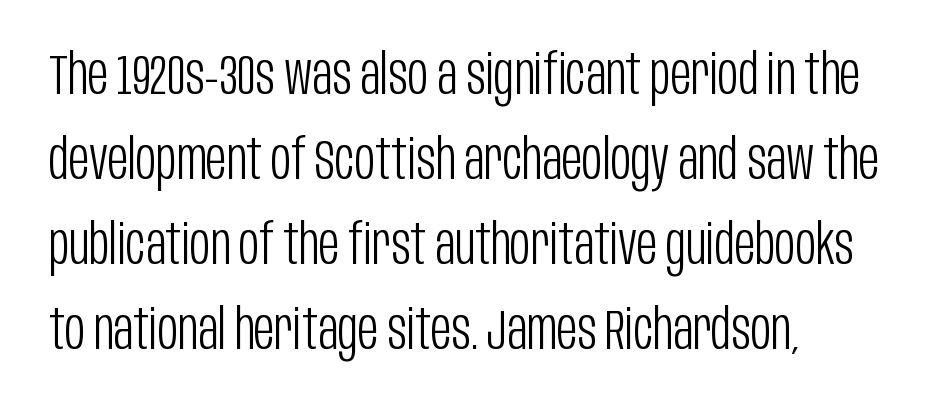
{"serif": "no", "italic": "no", "bold": "no", "weight": "light", "width": "condensed", "stroke_contrast": "low", "x_height": "large", "monospaced": "no", "underline": "no", "align": "left", "line_spacing": "normal", "line_spacing_ratio": 1.52, "letter_spacing": "normal", "letter_spacing_em": 0.0, "glyph_px": 56}
